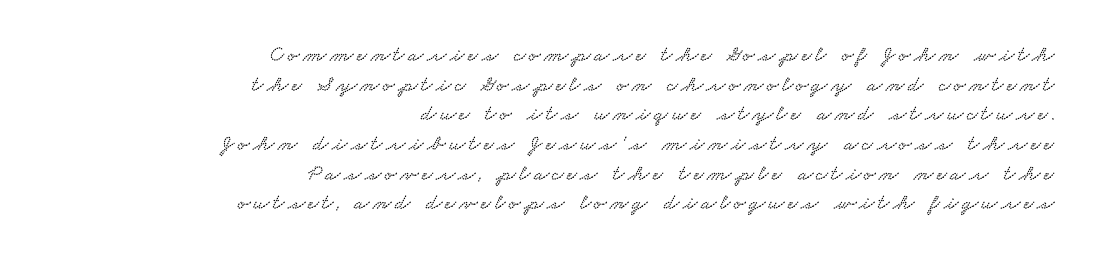
Evenly set lines give the paragraph a standard silhouette. Only glyphs here, with clear space below each row. Leftover space on each line is placed entirely before the opening word.
